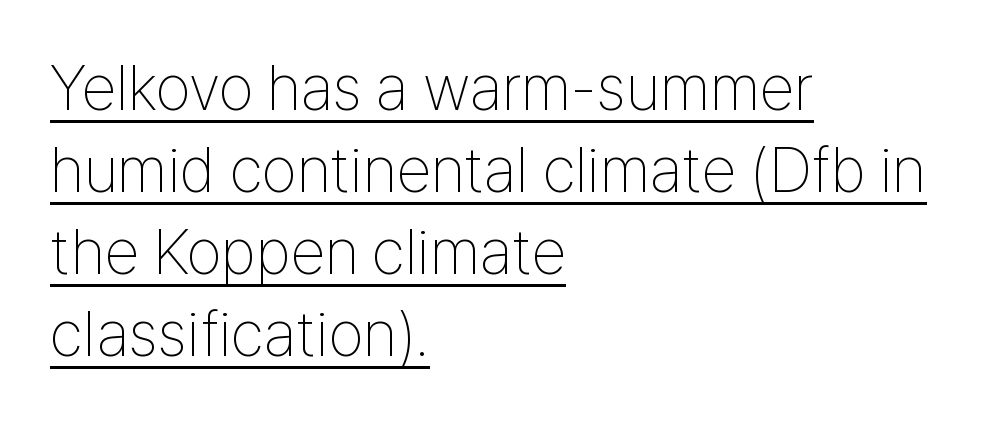
The image shows 63 px thin, condensed sans-serif type, upright; set left-aligned, normal line spacing (1.3x), normal letter spacing, underlined; low stroke contrast and a medium x-height.
